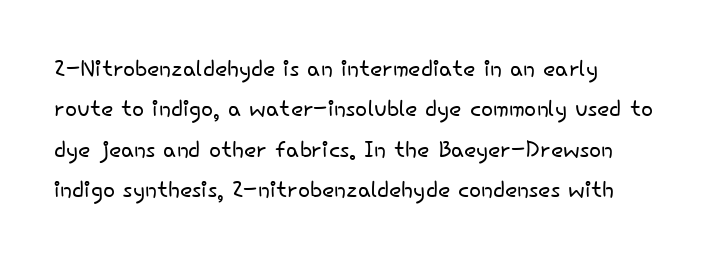
Q: Is the text bold? A: No.
Q: Is the text italic (slanted)? A: No, it is upright.
Q: Is the typeface a serif or a sans-serif typeface? A: Sans-serif.
Q: Is the text underlined? A: No.
Q: Is the spacing between letters normal or unusually wide? A: Normal.
Q: Is the spacing between lines tight, normal or loose? A: Normal.
Q: Width (condensed, normal, or wide)? A: Normal.
Q: Stroke contrast? A: Low.
Q: x-height? A: Small.
Q: Monospaced? A: No.
